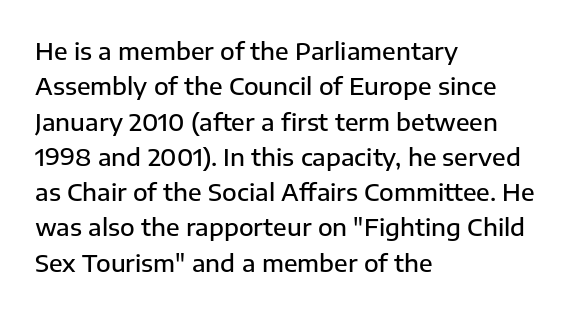
Q: Is the text bold? A: Semi-bold.
Q: Is the text italic (slanted)? A: No, it is upright.
Q: Is the text underlined? A: No.
Q: How is the paragraph aligned? A: Left-aligned.
Q: Is the spacing between letters normal or unusually wide? A: Normal.
Q: Is the spacing between lines tight, normal or loose? A: Normal.
